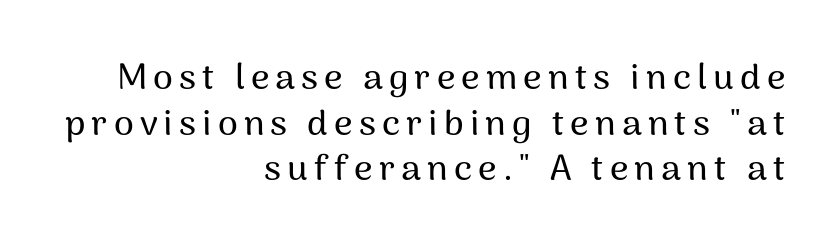
Words float on clear page, feet unadorned. Designer's note — italics off, roman on. Serifs: no, the terminals of the letterforms are clean. Regular leading. Line endings align vertically; line beginnings do not.
